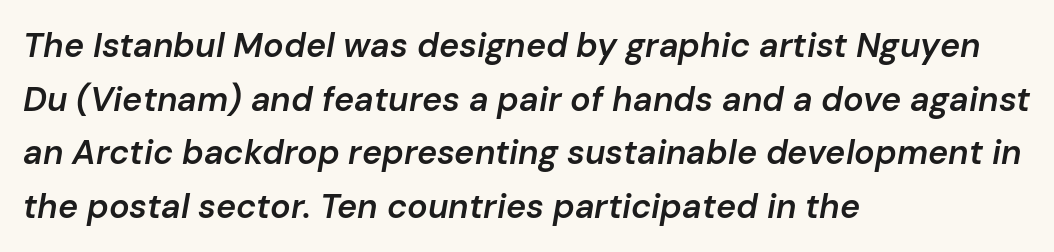
Q: Is the text bold? A: Semi-bold.
Q: Is the text italic (slanted)? A: Yes, it leans right by about 10 degrees.
Q: Is the text underlined? A: No.
Q: How is the paragraph aligned? A: Left-aligned.
Q: Is the spacing between letters normal or unusually wide? A: Normal.
Q: Is the spacing between lines tight, normal or loose? A: Normal.
Q: Width (condensed, normal, or wide)? A: Normal.
Q: Stroke contrast? A: Low.
Q: x-height? A: Medium.
Q: Monospaced? A: No.
